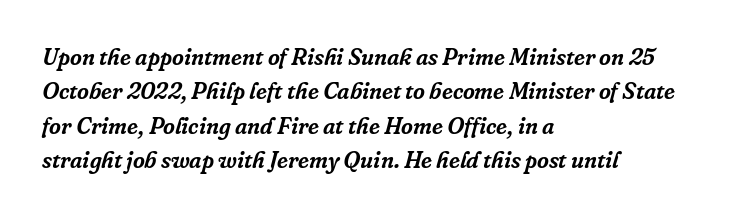
Nobody touched the tracking dial on this one. Each line starts at the same left margin while the right side varies. Regarding leading, the lines here are spaced in the standard way. Lines of text with bare space underneath. You can tell it's italic because the verticals aren't actually vertical.
